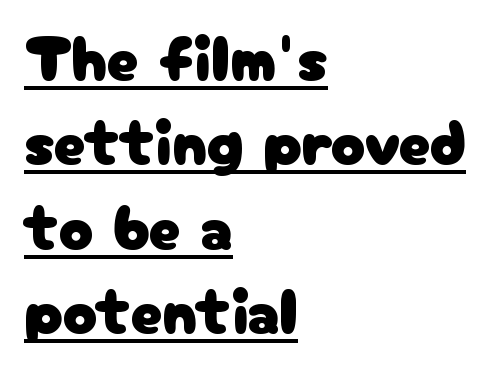
Reading down the column, the eye jumps a familiar distance to each next line. Designer's note — italics off, roman on. No extra tracking has been applied to these lines. Nothing sits at the stroke ends, so this counts as sans-serif. The compositor pushed each line to the left boundary.
